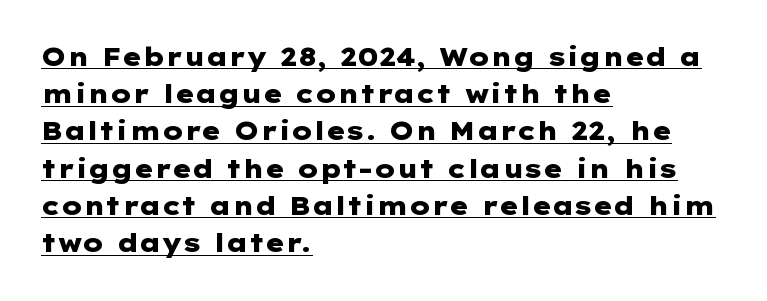
{"italic": "no", "bold": "yes", "underline": "yes", "align": "left", "line_spacing": "normal", "line_spacing_ratio": 1.49, "letter_spacing": "normal", "letter_spacing_em": 0.0, "glyph_px": 25}
